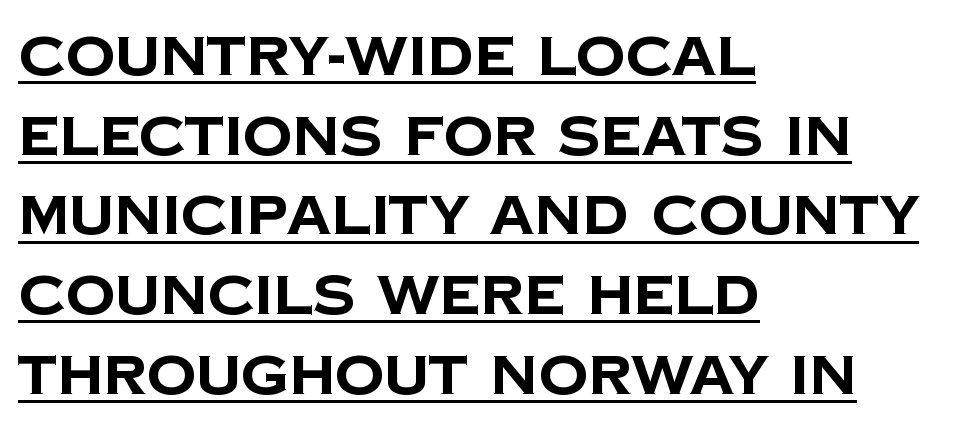
Q: Is the text bold? A: Yes.
Q: Is the typeface a serif or a sans-serif typeface? A: Sans-serif.
Q: Is the text underlined? A: Yes.
Q: How is the paragraph aligned? A: Left-aligned.
Q: Is the spacing between letters normal or unusually wide? A: Normal.
Q: Is the spacing between lines tight, normal or loose? A: Normal.
Q: Width (condensed, normal, or wide)? A: Normal.
Q: Stroke contrast? A: Low.
Q: x-height? A: Large.
Q: Monospaced? A: No.
